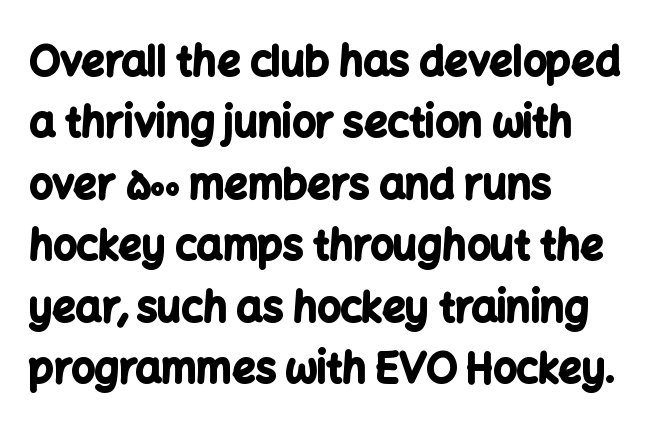
Q: Is the text bold? A: Yes.
Q: Is the text italic (slanted)? A: No, it is upright.
Q: Is the typeface a serif or a sans-serif typeface? A: Sans-serif.
Q: Is the text underlined? A: No.
Q: How is the paragraph aligned? A: Left-aligned.
Q: Is the spacing between letters normal or unusually wide? A: Normal.
Q: Is the spacing between lines tight, normal or loose? A: Normal.
Q: Width (condensed, normal, or wide)? A: Normal.
Q: Stroke contrast? A: Low.
Q: x-height? A: Medium.
Q: Monospaced? A: No.
